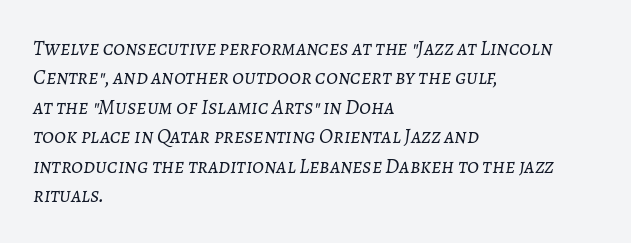
{"italic": "yes", "lean": "right", "slant_degrees": 7, "bold": "no", "underline": "no", "align": "left", "line_spacing": "normal", "line_spacing_ratio": 1.4, "letter_spacing": "normal", "letter_spacing_em": 0.0, "glyph_px": 21}
